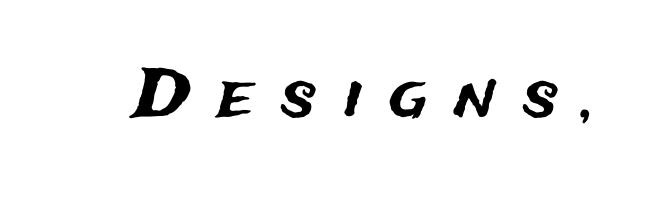
Q: Is the text italic (slanted)? A: Yes.
Q: Is the typeface a serif or a sans-serif typeface? A: Sans-serif.
Q: Is the text underlined? A: No.
Q: Is the spacing between letters normal or unusually wide? A: Unusually wide.
Q: Width (condensed, normal, or wide)? A: Normal.
Q: Stroke contrast? A: Medium.
Q: x-height? A: Medium.
Q: Monospaced? A: No.
